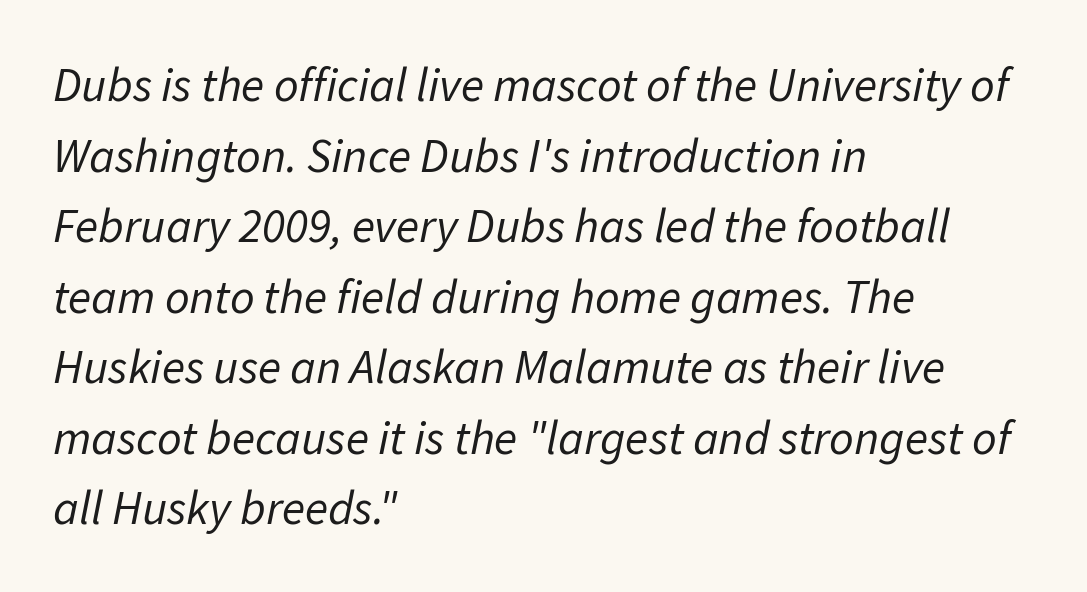
The image shows 48 px regular-weight type, italic (leaning right); set left-aligned, normal line spacing (1.47x), normal letter spacing, not underlined; low stroke contrast and a medium x-height.
